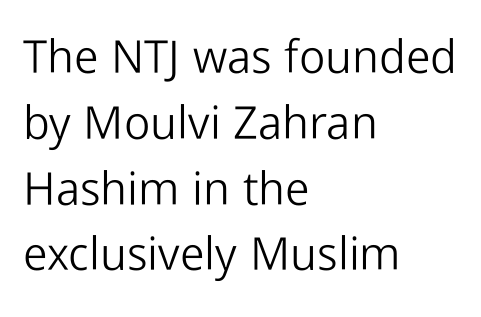
The image shows 46 px light sans-serif type, upright; set left-aligned, normal line spacing (1.43x), normal letter spacing, not underlined; low stroke contrast and a medium x-height.
